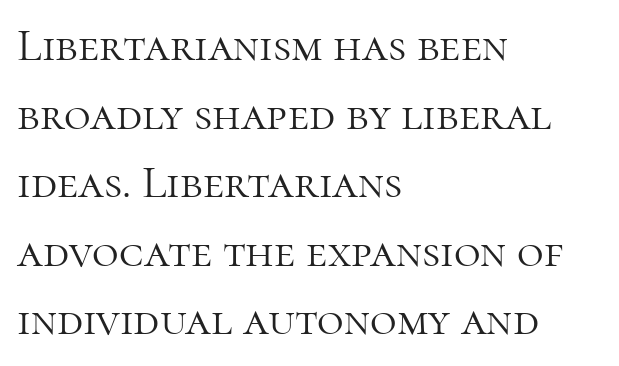
Serif or sans? Serif — the stroke terminals have little feet. The font's upright variant was chosen for this text. The specimen omits any rule beneath the text block's lines. Left-aligned paragraph, ragged on the right. The vertical gap from one line to the next is medium. A light-to-regular cut is what we see here.
